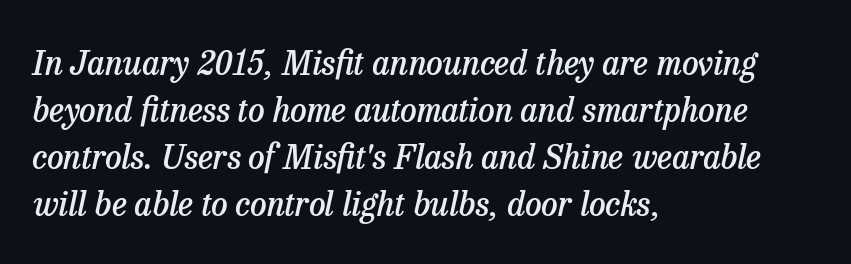
{"serif": "yes", "italic": "yes", "lean": "right", "slant_degrees": 13, "bold": "semi", "weight": "semibold", "width": "normal", "stroke_contrast": "low", "x_height": "medium", "monospaced": "no", "underline": "no", "align": "left", "line_spacing": "normal", "line_spacing_ratio": 1.42, "letter_spacing": "normal", "letter_spacing_em": 0.0, "glyph_px": 33}
